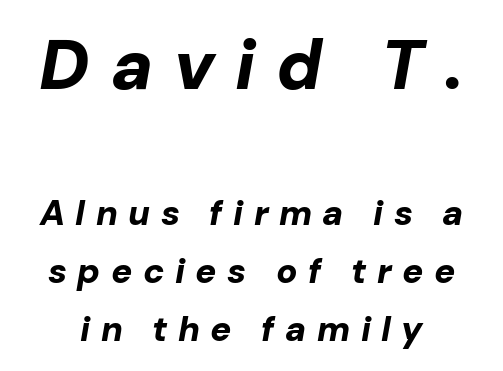
The image shows 70 px bold type, italic (leaning right); set normal line spacing (1.65x), unusually wide letter spacing (+0.3 em), not underlined; the first (top) block is 2.0x larger; low stroke contrast and a medium x-height.
